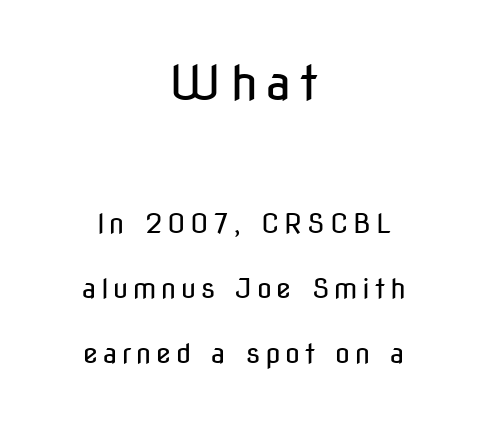
{"serif": "no", "italic": "no", "bold": "no", "weight": "regular", "width": "condensed", "stroke_contrast": "low", "x_height": "medium", "monospaced": "no", "underline": "no", "align": "center", "line_spacing": "loose", "line_spacing_ratio": 2.41, "larger_block": "first", "size_ratio": 1.78, "glyph_px": 48}
